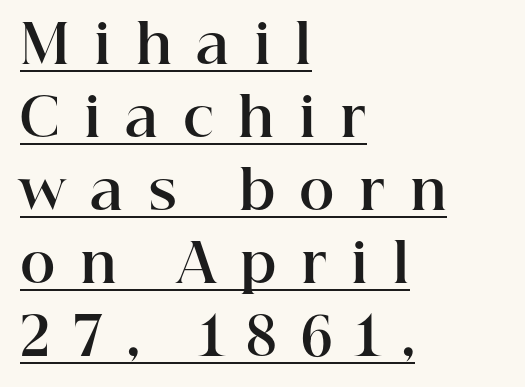
The image shows 54 px bold serif type, upright; set left-aligned, normal line spacing (1.35x), unusually wide letter spacing (+0.45 em), underlined; high stroke contrast and a medium x-height.
